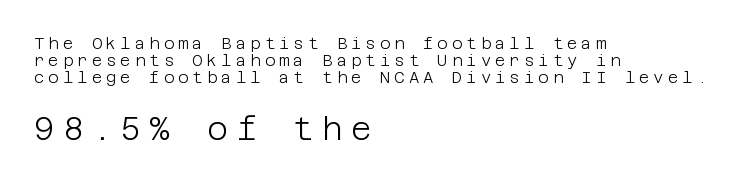
Q: Is the text bold? A: No.
Q: Is the text italic (slanted)? A: No, it is upright.
Q: Is the typeface a serif or a sans-serif typeface? A: Sans-serif.
Q: Is the text underlined? A: No.
Q: How is the paragraph aligned? A: Left-aligned.
Q: Is the spacing between letters normal or unusually wide? A: Unusually wide.
Q: Is the spacing between lines tight, normal or loose? A: Tight.
Q: Which block of text is set in a larger size, the first (top) or the second (bottom)? A: The second (bottom) one.
Q: Width (condensed, normal, or wide)? A: Normal.
Q: Stroke contrast? A: Low.
Q: x-height? A: Large.
